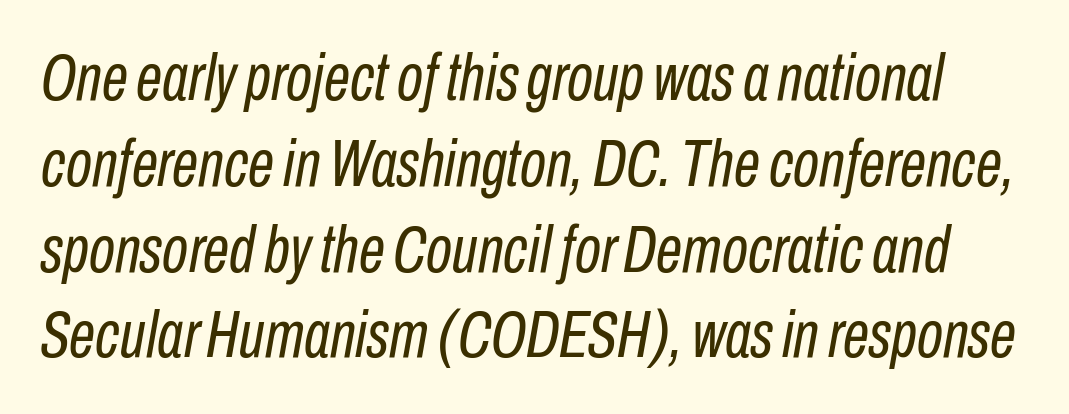
The image shows 67 px regular-weight, condensed type, italic (leaning right); set normal line spacing (1.28x), normal letter spacing, not underlined; low stroke contrast and a medium x-height.
